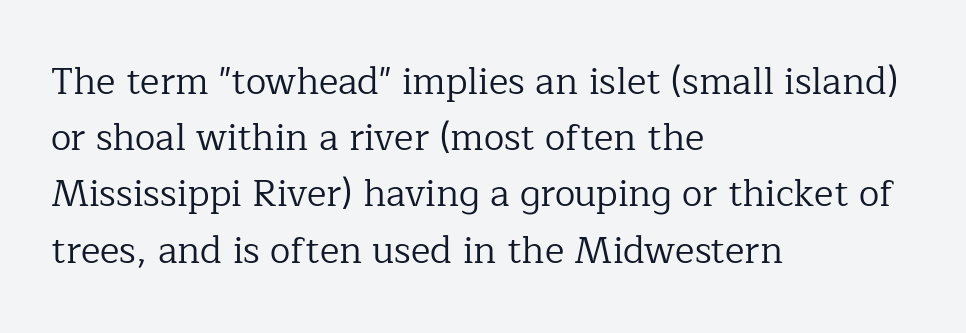
The image shows 37 px regular-weight serif type, upright; set left-aligned, normal line spacing (1.52x), normal letter spacing, not underlined; low stroke contrast and a medium x-height.
